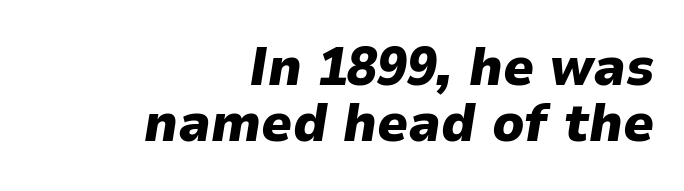
The image shows 54 px heavy type, italic (leaning right); set right-aligned, tight line spacing (1.03x), normal letter spacing, not underlined; low stroke contrast and a medium x-height.
